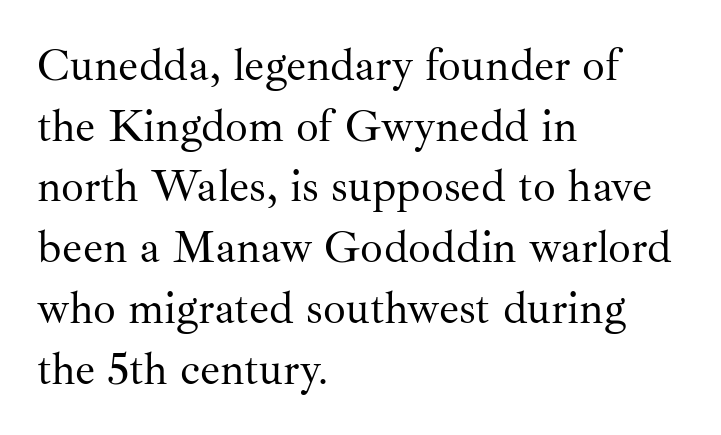
Q: Is the text bold? A: No.
Q: Is the text italic (slanted)? A: No, it is upright.
Q: Is the typeface a serif or a sans-serif typeface? A: Serif.
Q: Is the text underlined? A: No.
Q: How is the paragraph aligned? A: Left-aligned.
Q: Is the spacing between letters normal or unusually wide? A: Normal.
Q: Is the spacing between lines tight, normal or loose? A: Normal.
Q: Width (condensed, normal, or wide)? A: Normal.
Q: Stroke contrast? A: Medium.
Q: x-height? A: Small.
Q: Monospaced? A: No.
